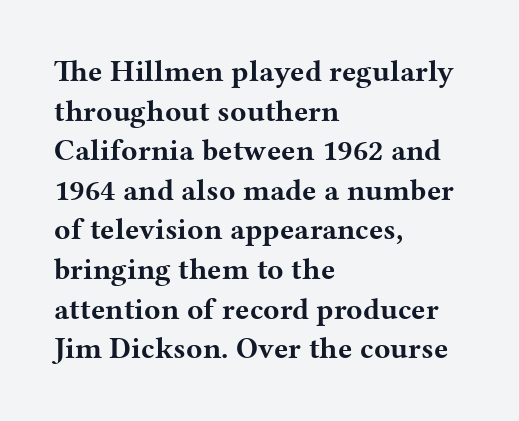
Q: Is the text bold? A: Yes.
Q: Is the text italic (slanted)? A: No, it is upright.
Q: Is the typeface a serif or a sans-serif typeface? A: Serif.
Q: Is the text underlined? A: No.
Q: How is the paragraph aligned? A: Left-aligned.
Q: Is the spacing between letters normal or unusually wide? A: Normal.
Q: Is the spacing between lines tight, normal or loose? A: Normal.
Q: Width (condensed, normal, or wide)? A: Wide.
Q: Stroke contrast? A: Medium.
Q: x-height? A: Medium.
Q: Monospaced? A: No.
